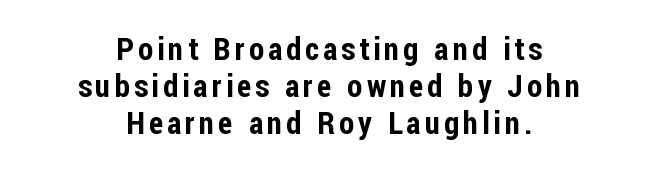
The image shows 31 px condensed sans-serif type, upright; set centered, line spacing 1.19x, not underlined; low stroke contrast and a medium x-height.
